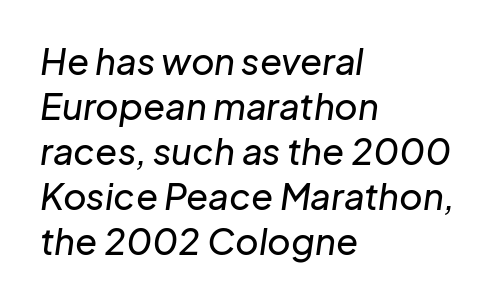
The image shows 36 px text type, italic (leaning right); set left-aligned, normal line spacing (1.25x), normal letter spacing, not underlined; low stroke contrast and a medium x-height.
